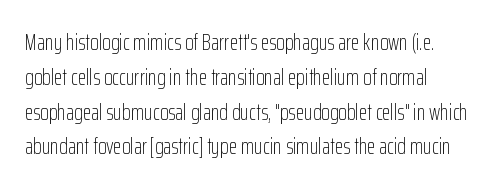
Q: Is the text bold? A: No.
Q: Is the text italic (slanted)? A: No, it is upright.
Q: Is the text underlined? A: No.
Q: Is the spacing between letters normal or unusually wide? A: Normal.
Q: Is the spacing between lines tight, normal or loose? A: Normal.
